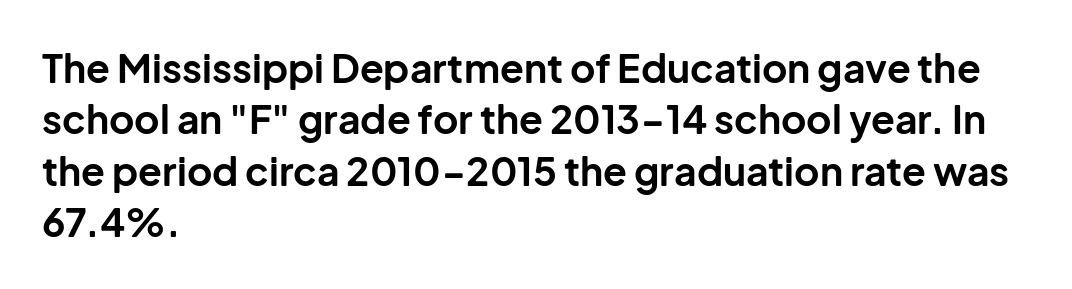
Q: Is the text bold? A: Yes.
Q: Is the text italic (slanted)? A: No, it is upright.
Q: Is the typeface a serif or a sans-serif typeface? A: Sans-serif.
Q: Is the text underlined? A: No.
Q: How is the paragraph aligned? A: Left-aligned.
Q: Is the spacing between letters normal or unusually wide? A: Normal.
Q: Is the spacing between lines tight, normal or loose? A: Normal.
Q: Width (condensed, normal, or wide)? A: Normal.
Q: Stroke contrast? A: Low.
Q: x-height? A: Medium.
Q: Monospaced? A: No.
